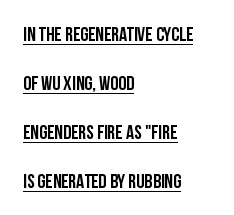
Q: Is the text italic (slanted)? A: No, it is upright.
Q: Is the text underlined? A: Yes.
Q: How is the paragraph aligned? A: Left-aligned.
Q: Is the spacing between letters normal or unusually wide? A: Normal.
Q: Is the spacing between lines tight, normal or loose? A: Loose.
